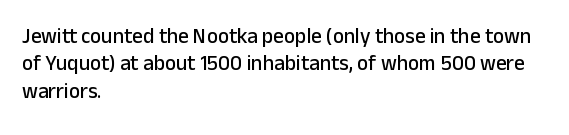
{"italic": "no", "underline": "no", "align": "left", "line_spacing": "normal", "line_spacing_ratio": 1.3, "letter_spacing": "normal", "letter_spacing_em": 0.0, "glyph_px": 21}
